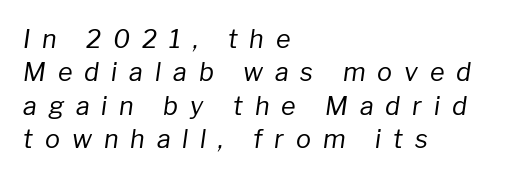
Q: Is the text bold? A: No.
Q: Is the text italic (slanted)? A: Yes, it leans right by about 8 degrees.
Q: Is the text underlined? A: No.
Q: How is the paragraph aligned? A: Left-aligned.
Q: Is the spacing between letters normal or unusually wide? A: Unusually wide.
Q: Is the spacing between lines tight, normal or loose? A: Normal.
